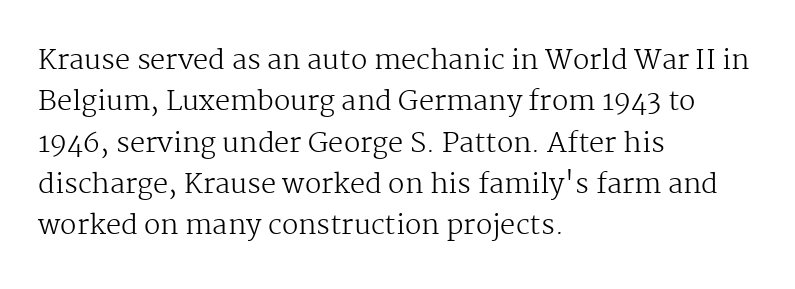
The image shows 27 px text type, upright; set left-aligned, normal line spacing (1.53x), normal letter spacing, not underlined.
